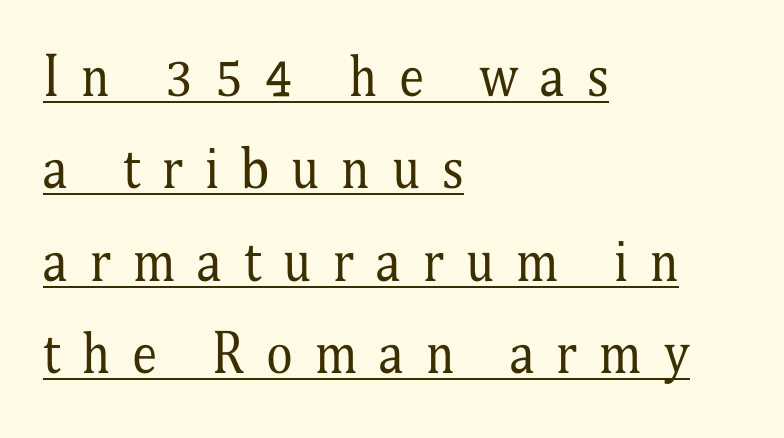
{"serif": "yes", "italic": "no", "bold": "no", "weight": "regular", "width": "condensed", "stroke_contrast": "medium", "x_height": "medium", "monospaced": "no", "underline": "yes", "align": "left", "line_spacing_ratio": 1.81, "letter_spacing": "wide", "letter_spacing_em": 0.43, "glyph_px": 51}
